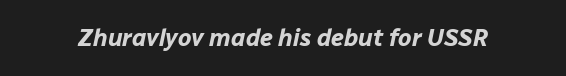
The image shows 24 px bold type, italic (leaning right); set normal letter spacing, not underlined.
